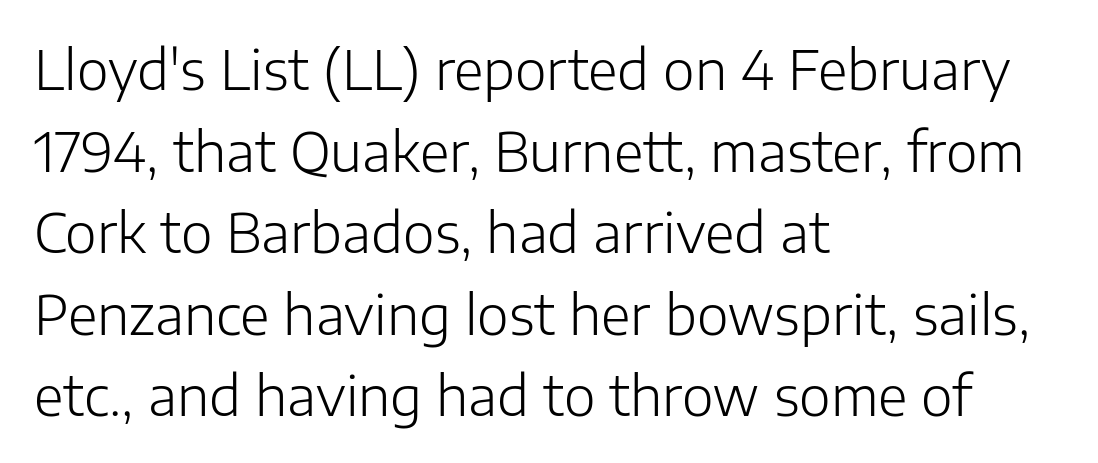
Q: Is the text bold? A: No.
Q: Is the text italic (slanted)? A: No, it is upright.
Q: Is the typeface a serif or a sans-serif typeface? A: Sans-serif.
Q: Is the text underlined? A: No.
Q: How is the paragraph aligned? A: Left-aligned.
Q: Is the spacing between letters normal or unusually wide? A: Normal.
Q: Is the spacing between lines tight, normal or loose? A: Normal.
Q: Width (condensed, normal, or wide)? A: Normal.
Q: Stroke contrast? A: Low.
Q: x-height? A: Medium.
Q: Monospaced? A: No.
